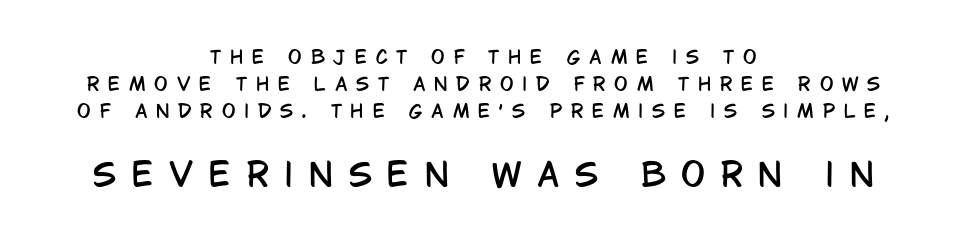
The image shows 32 px condensed sans-serif type, upright; set centered, normal line spacing (1.5x), unusually wide letter spacing (+0.49 em), not underlined; the second (bottom) block is 1.78x larger; low stroke contrast and a large x-height.
